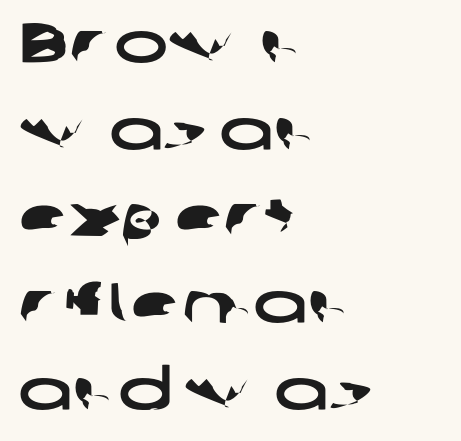
Q: Is the typeface a serif or a sans-serif typeface? A: Sans-serif.
Q: Is the text underlined? A: No.
Q: How is the paragraph aligned? A: Left-aligned.
Q: Is the spacing between letters normal or unusually wide? A: Normal.
Q: Is the spacing between lines tight, normal or loose? A: Normal.
Q: Width (condensed, normal, or wide)? A: Wide.
Q: Stroke contrast? A: Low.
Q: x-height? A: Medium.
Q: Monospaced? A: No.
